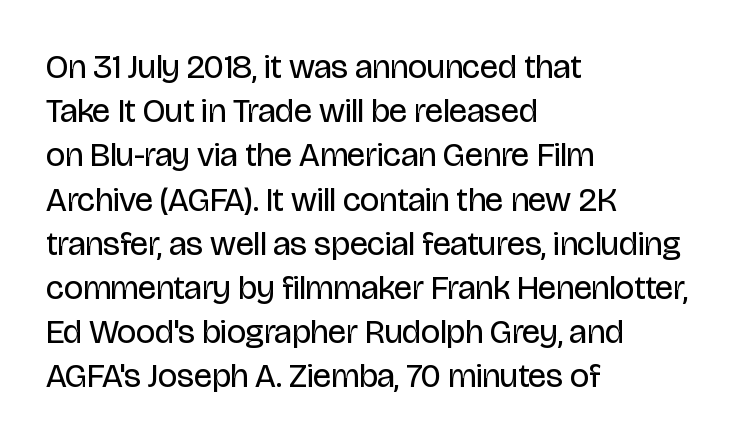
Q: Is the text bold? A: No.
Q: Is the text italic (slanted)? A: No, it is upright.
Q: Is the typeface a serif or a sans-serif typeface? A: Sans-serif.
Q: Is the text underlined? A: No.
Q: How is the paragraph aligned? A: Left-aligned.
Q: Is the spacing between letters normal or unusually wide? A: Normal.
Q: Is the spacing between lines tight, normal or loose? A: Normal.
Q: Width (condensed, normal, or wide)? A: Condensed.
Q: Stroke contrast? A: Low.
Q: x-height? A: Large.
Q: Monospaced? A: No.
